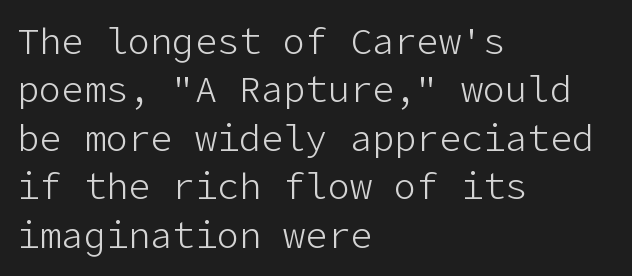
Q: Is the text bold? A: No.
Q: Is the text italic (slanted)? A: No, it is upright.
Q: Is the typeface a serif or a sans-serif typeface? A: Sans-serif.
Q: Is the text underlined? A: No.
Q: How is the paragraph aligned? A: Left-aligned.
Q: Is the spacing between letters normal or unusually wide? A: Normal.
Q: Is the spacing between lines tight, normal or loose? A: Normal.
Q: Width (condensed, normal, or wide)? A: Normal.
Q: Stroke contrast? A: Low.
Q: x-height? A: Medium.
